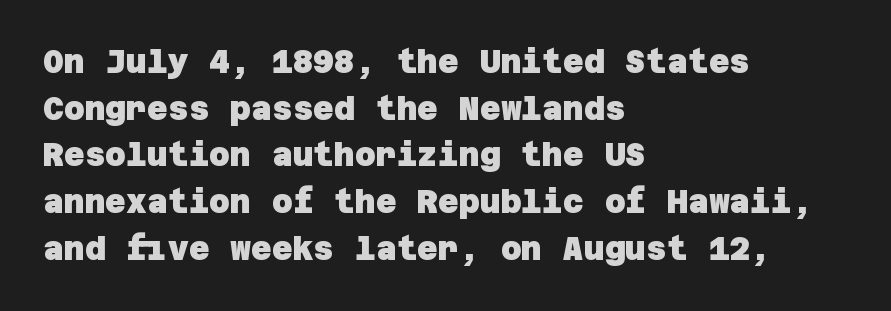
Q: Is the text bold? A: Yes.
Q: Is the typeface a serif or a sans-serif typeface? A: Sans-serif.
Q: Is the text underlined? A: No.
Q: How is the paragraph aligned? A: Left-aligned.
Q: Is the spacing between letters normal or unusually wide? A: Normal.
Q: Is the spacing between lines tight, normal or loose? A: Normal.
Q: Width (condensed, normal, or wide)? A: Normal.
Q: Stroke contrast? A: Low.
Q: x-height? A: Large.
